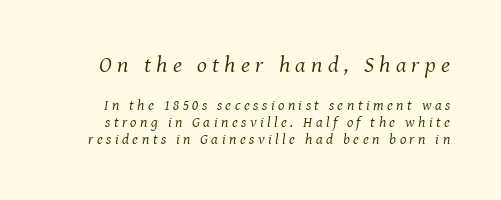
{"italic": "yes", "lean": "right", "slant_degrees": 8, "bold": "no", "underline": "no", "line_spacing": "tight", "line_spacing_ratio": 1.14, "letter_spacing": "wide", "letter_spacing_em": 0.23, "larger_block": "first", "size_ratio": 1.53, "glyph_px": 23}
